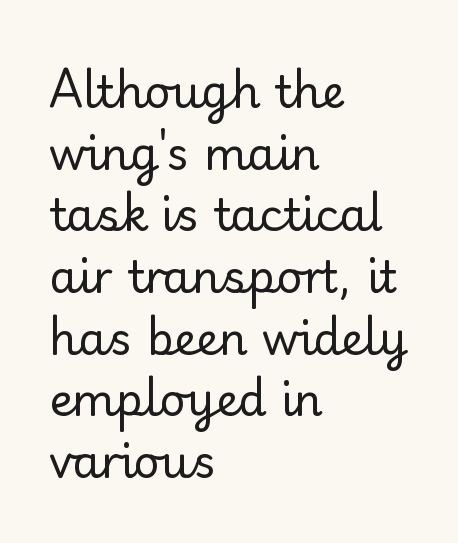
The image shows 45 px regular-weight sans-serif type, upright; set left-aligned, normal line spacing (1.37x), normal letter spacing, not underlined; low stroke contrast and a small x-height.
